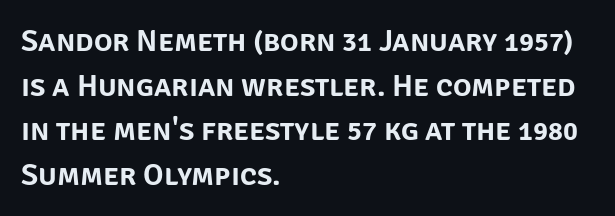
Line starts are locked; line ends wander. The line-height multiplier appears to be the usual default. The rendering keeps characters at their native spacing. Looks like regular typesetting: each glyph gets only the width it needs. Only glyphs here, with clear space below each row. Nope, no serifs anywhere on these letters.
